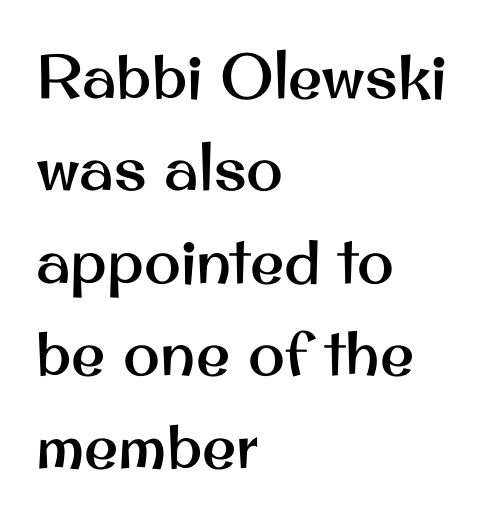
{"serif": "no", "italic": "no", "width": "normal", "stroke_contrast": "medium", "x_height": "small", "monospaced": "no", "underline": "no", "align": "left", "line_spacing": "normal", "line_spacing_ratio": 1.49, "letter_spacing": "normal", "letter_spacing_em": 0.0, "glyph_px": 62}
